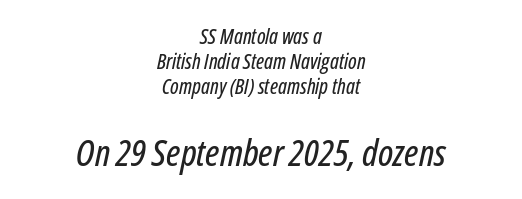
Letters rest on an invisible, unmarked baseline. This rendering uses center alignment, leaving both contours irregular but symmetric. Every character sits at an angle, as italics do. Note the varied advance widths — an 'i' is clearly narrower than an 'm'. The letterforms sit shoulder to shoulder at normal distance.
